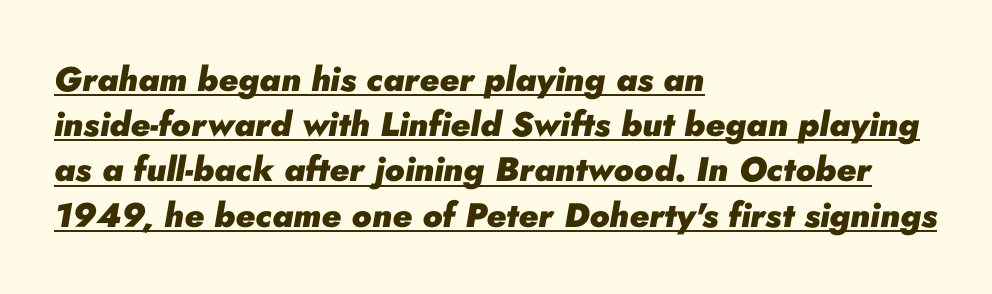
I'd describe the lettering as bold — thick and assertive. The designer left line spacing at the default. The axis of the letterforms is tilted away from vertical. Here the designer chose a conventional face with non-uniform glyph widths.
